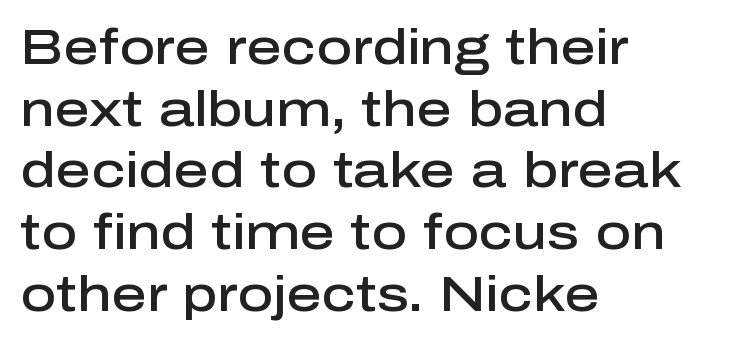
{"serif": "no", "italic": "no", "bold": "semi", "weight": "semibold", "width": "normal", "stroke_contrast": "low", "x_height": "medium", "monospaced": "no", "underline": "no", "align": "left", "line_spacing": "normal", "line_spacing_ratio": 1.26, "letter_spacing": "normal", "letter_spacing_em": 0.0, "glyph_px": 49}
